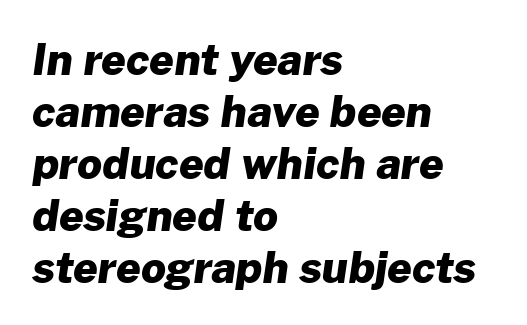
The passage shown is emphatically bold. All the whitespace from short lines collects on the right. Underline: absent. Type style note: lacks serifs. Is the letter spacing exaggerated? No — it looks like the ordinary default. This sample has the flowing, uneven cadence of proportional lettering.
